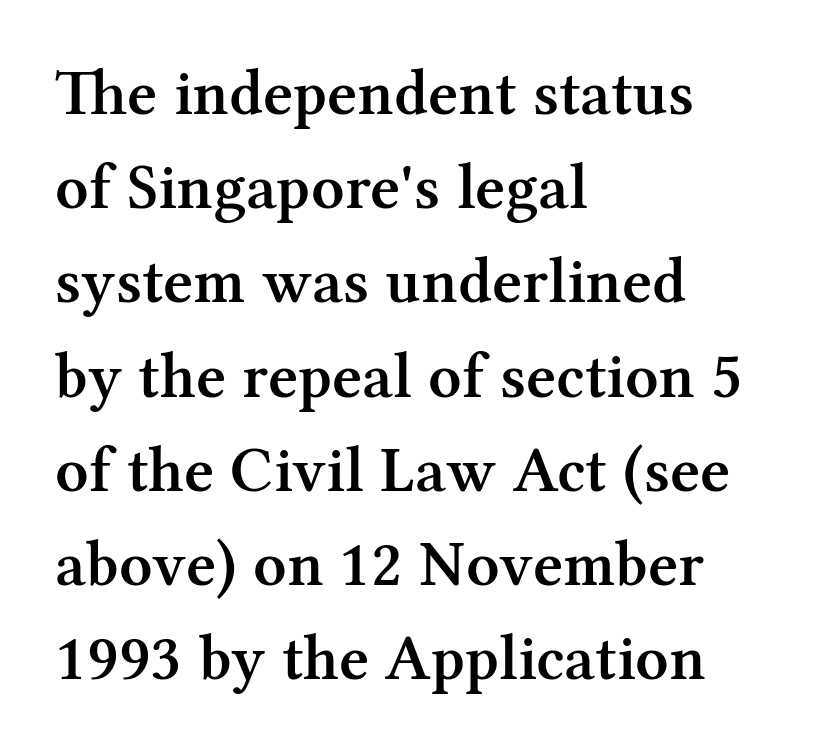
Honestly, the letter spacing is just normal — you wouldn't notice it. This is the in-between weight designers call semibold or demi. Look at the bottom of the vertical strokes: they flare into serifs here. Character widths vary here, with narrow letters taking less room than wide ones. Horizontal bands of white between lines are of average thickness.
